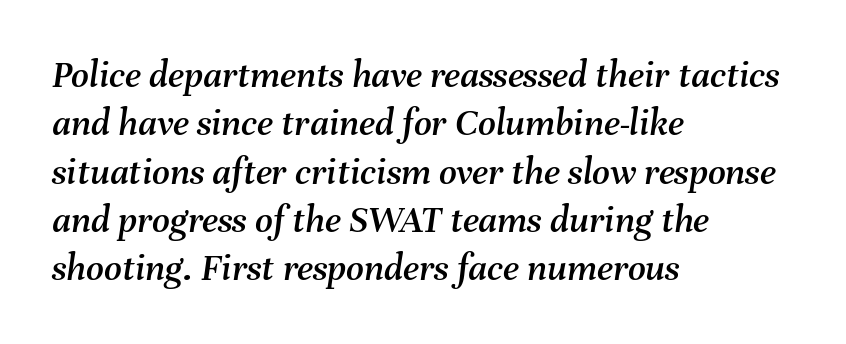
The whole block is typeset with a tilt. Characters follow at the spacing the type designer built in. Proportional: the letters do not fall into vertical columns. Letters rest on an invisible, unmarked baseline.
